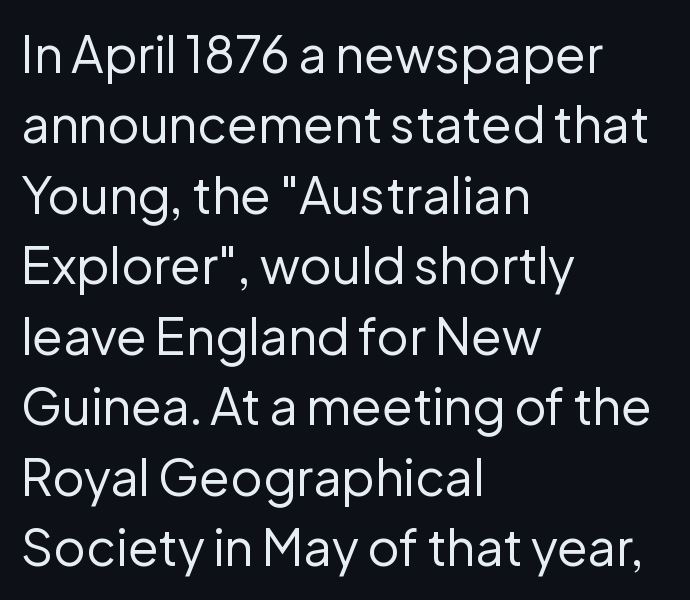
{"serif": "no", "italic": "no", "bold": "no", "weight": "regular", "width": "normal", "stroke_contrast": "low", "x_height": "medium", "monospaced": "no", "underline": "no", "align": "left", "line_spacing": "normal", "line_spacing_ratio": 1.41, "letter_spacing": "normal", "letter_spacing_em": 0.0, "glyph_px": 50}
